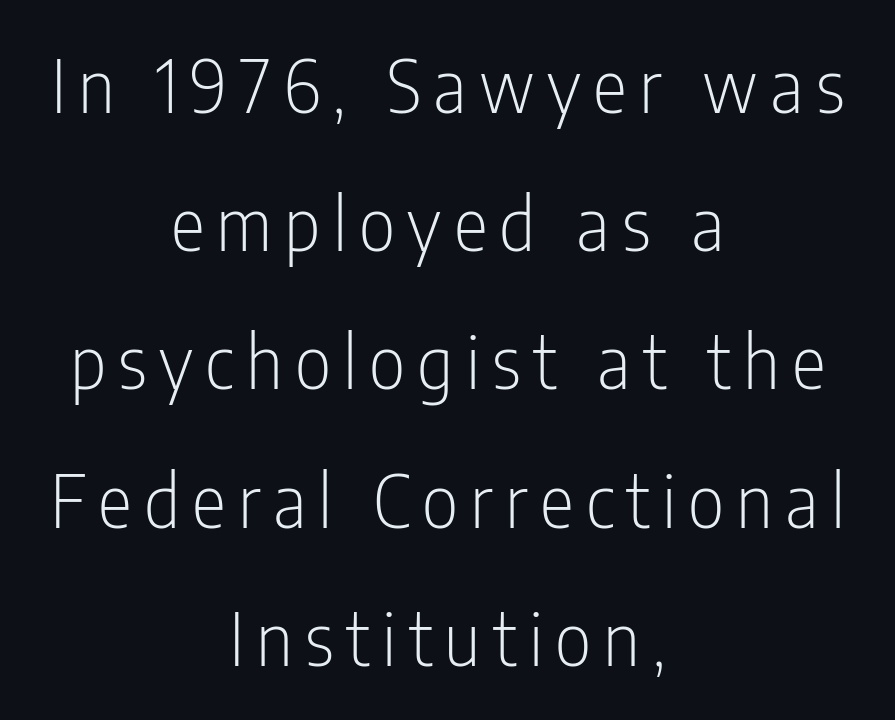
You could not count columns in this text — the font is proportionally spaced. The font family rendered here belongs to the sans-serif group. Casual observation: everything's sitting right in the middle. No word sits above an underline. This reads as an unemphasized weight, regular at the heaviest. Quick note: not italic, upright.
